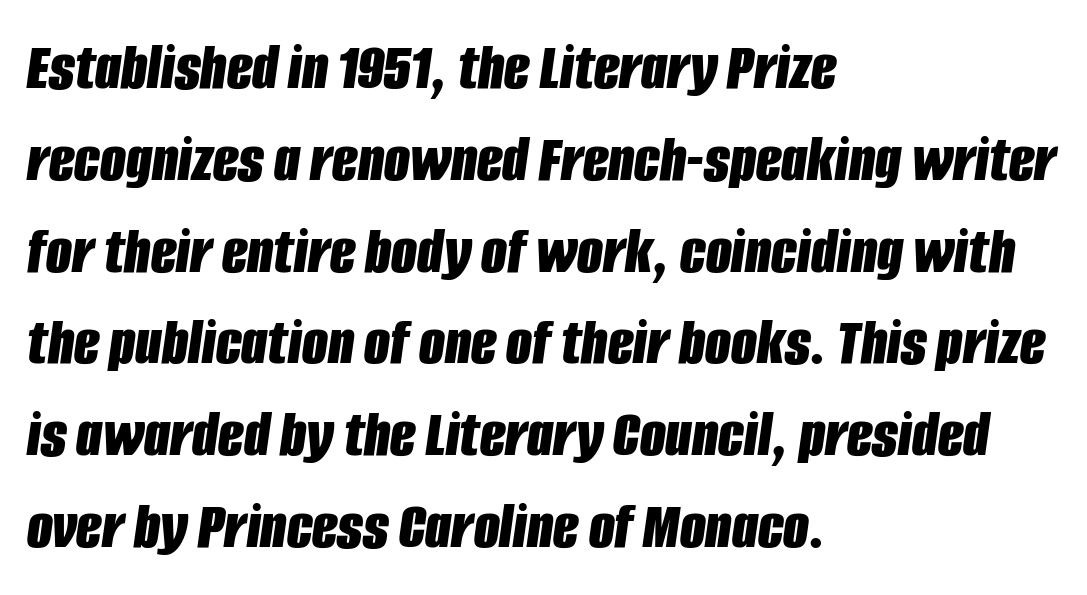
The image shows 67 px bold, condensed type, italic (leaning right); set left-aligned, normal line spacing (1.37x), normal letter spacing, not underlined; low stroke contrast and a large x-height.
